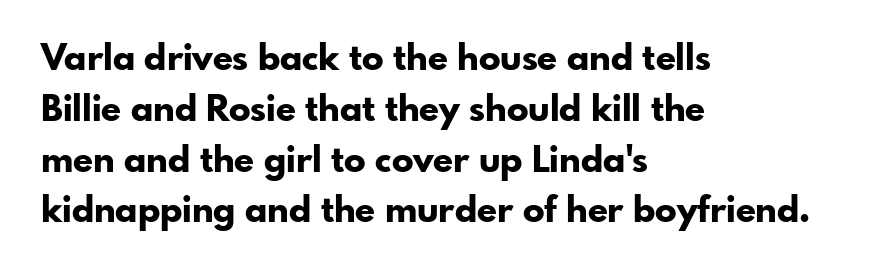
The passage is arranged the way most books set body copy — flush left. Typographic density is high because the face is bold. Designer's note — italics off, roman on. Notice how descenders clear the ascenders below comfortably — that's standard leading. Descender tails drop into unmarked territory. Looks like regular typesetting: each glyph gets only the width it needs.
